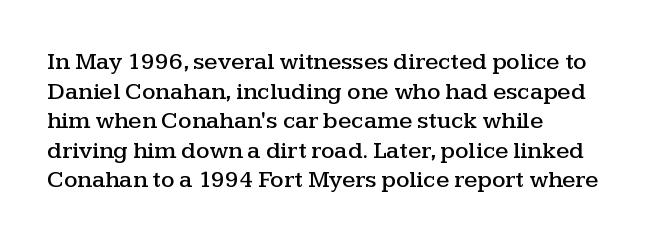
{"italic": "no", "underline": "no", "align": "left", "line_spacing_ratio": 1.23, "letter_spacing": "normal", "letter_spacing_em": 0.0, "glyph_px": 24}
